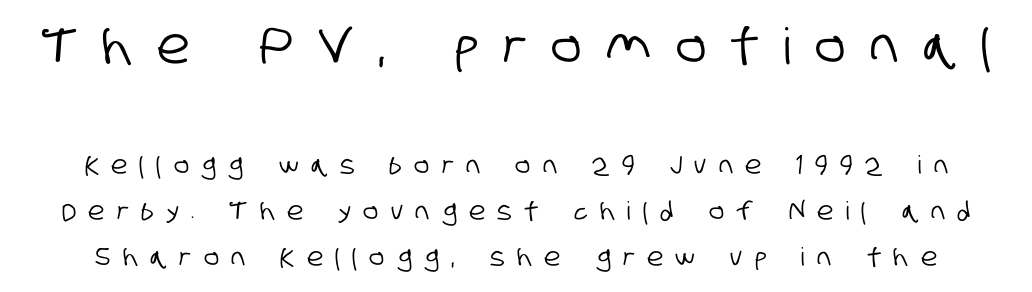
The image shows 50 px condensed sans-serif type; set line spacing 1.83x, unusually wide letter spacing (+0.5 em), not underlined; the first (top) block is 2.0x larger; low stroke contrast and a large x-height.
